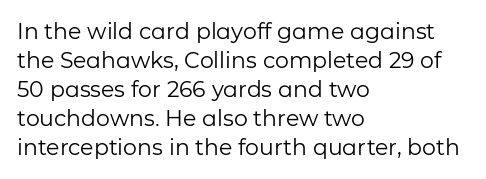
{"italic": "no", "bold": "no", "underline": "no", "align": "left", "line_spacing": "normal", "line_spacing_ratio": 1.32, "letter_spacing": "normal", "letter_spacing_em": 0.0, "glyph_px": 22}
